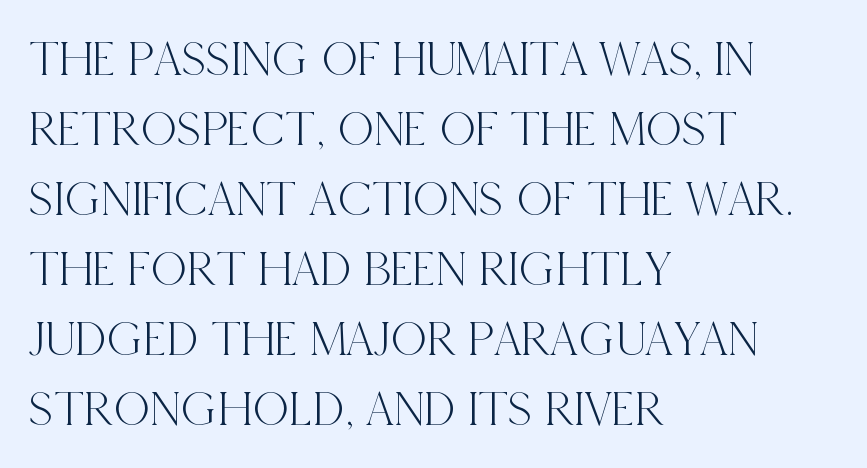
Q: Is the text italic (slanted)? A: No, it is upright.
Q: Is the typeface a serif or a sans-serif typeface? A: Serif.
Q: Is the text underlined? A: No.
Q: How is the paragraph aligned? A: Left-aligned.
Q: Is the spacing between letters normal or unusually wide? A: Normal.
Q: Is the spacing between lines tight, normal or loose? A: Normal.
Q: Width (condensed, normal, or wide)? A: Condensed.
Q: x-height? A: Large.
Q: Monospaced? A: No.
